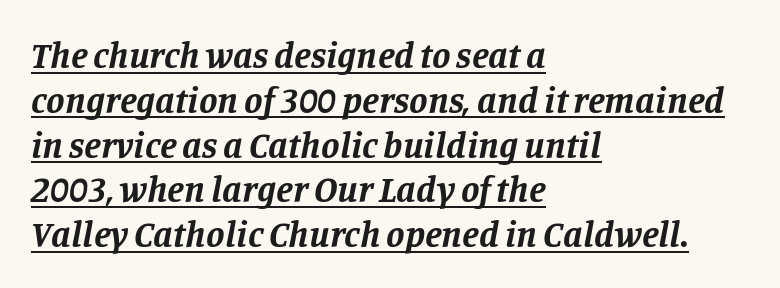
Q: Is the text bold? A: Yes.
Q: Is the text italic (slanted)? A: Yes, it leans right by about 11 degrees.
Q: Is the typeface a serif or a sans-serif typeface? A: Serif.
Q: Is the text underlined? A: Yes.
Q: How is the paragraph aligned? A: Left-aligned.
Q: Is the spacing between letters normal or unusually wide? A: Normal.
Q: Width (condensed, normal, or wide)? A: Normal.
Q: Stroke contrast? A: Low.
Q: x-height? A: Large.
Q: Monospaced? A: No.
